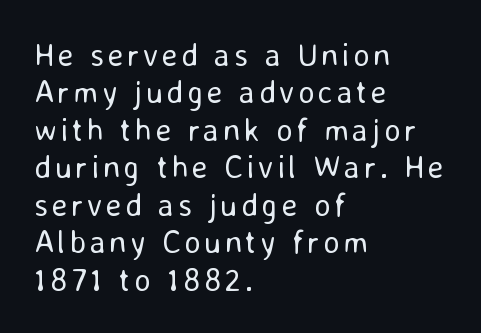
{"serif": "no", "italic": "no", "bold": "no", "weight": "regular", "width": "normal", "stroke_contrast": "low", "x_height": "medium", "monospaced": "no", "underline": "no", "align": "left", "line_spacing_ratio": 1.17, "glyph_px": 32}
